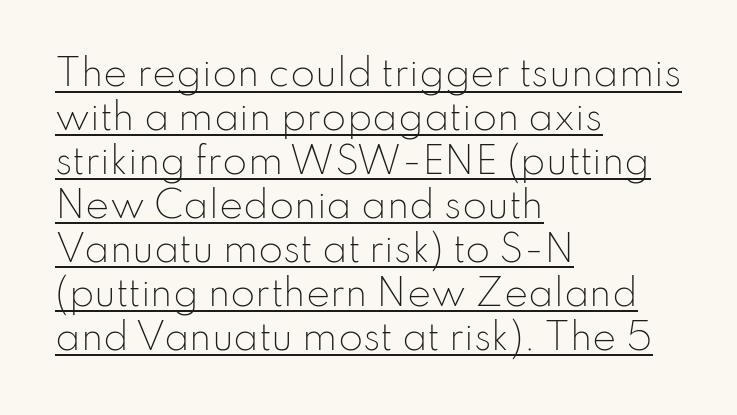
There is no visible air inserted between adjacent glyphs. The rendering uses the underline text-decoration. The typesetter chose a ragged-right arrangement here. The type family on display is of the sans-serif kind. Style check: upright. Think of a printed novel: that variable character pitch is what you see here.
